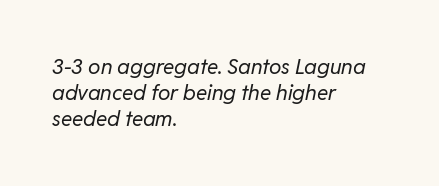
{"italic": "yes", "lean": "right", "slant_degrees": 11, "bold": "no", "underline": "no", "align": "left", "line_spacing_ratio": 1.24, "letter_spacing": "normal", "letter_spacing_em": 0.0, "glyph_px": 21}
